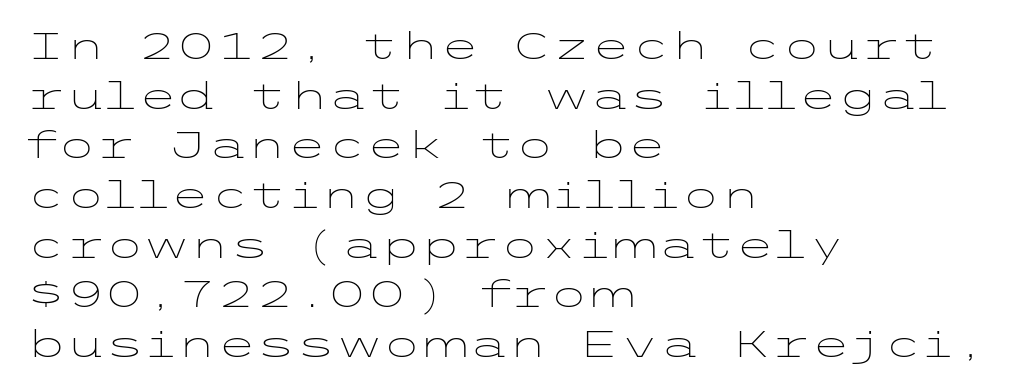
Is this a sans? Yes — the strokes have no serifs. One glance says typical: line gaps are just what's usual. Does the copy run flush right? No — it runs flush left. Characters follow at the spacing the type designer built in. Beneath every word, the page is bare.
